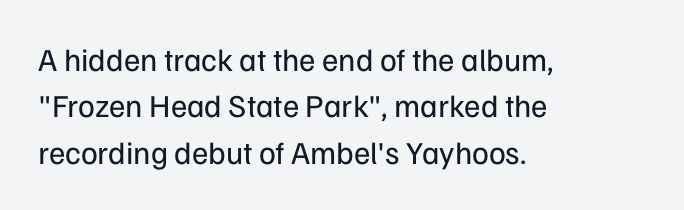
The image shows 32 px regular-weight sans-serif type, upright; set left-aligned, normal line spacing (1.45x), normal letter spacing, not underlined; low stroke contrast and a medium x-height.
